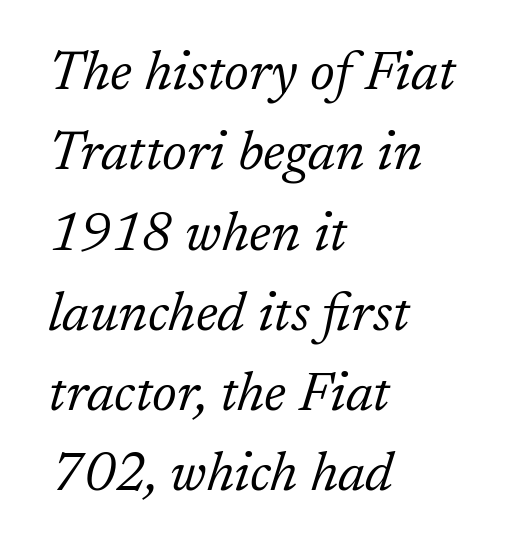
{"serif": "yes", "italic": "yes", "lean": "right", "slant_degrees": 17, "bold": "no", "weight": "light", "width": "normal", "stroke_contrast": "low", "x_height": "medium", "monospaced": "no", "underline": "no", "align": "left", "line_spacing": "normal", "line_spacing_ratio": 1.46, "letter_spacing": "normal", "letter_spacing_em": 0.0, "glyph_px": 55}
